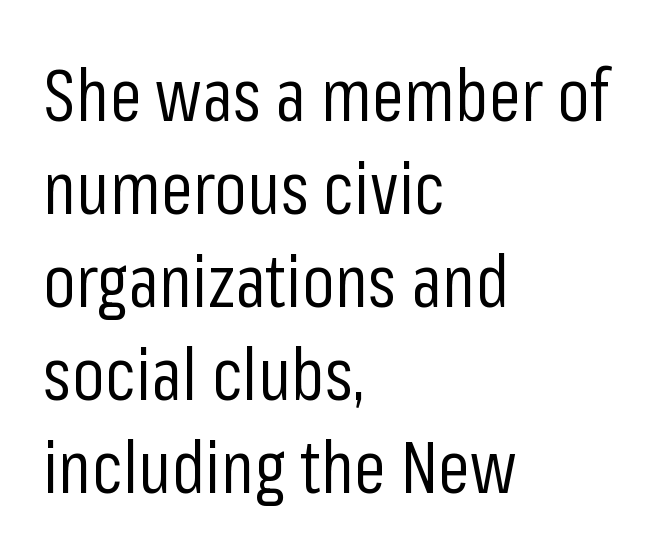
Compared with a typical body face, this is equally light or lighter still. In terms of posture, this sample is upright. Lines of text with bare space underneath. A typesetter would call this proportional, since set widths differ per character.
